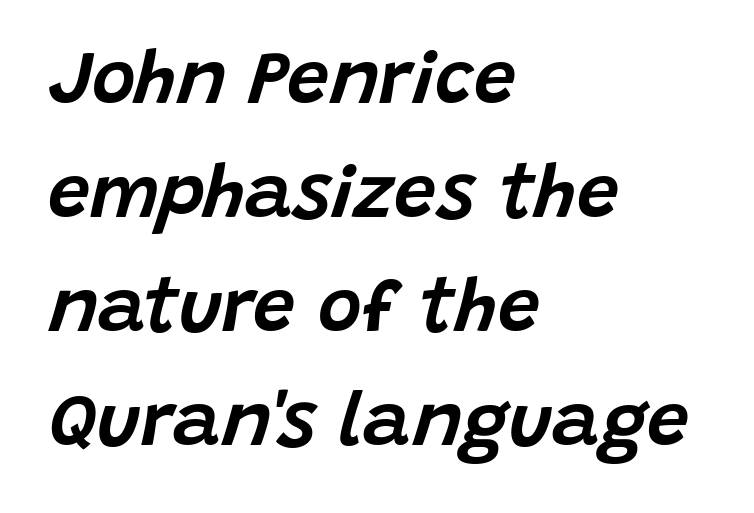
Q: Is the text italic (slanted)? A: Yes, it leans right by about 15 degrees.
Q: Is the text underlined? A: No.
Q: How is the paragraph aligned? A: Left-aligned.
Q: Is the spacing between letters normal or unusually wide? A: Normal.
Q: Is the spacing between lines tight, normal or loose? A: Normal.
Q: Width (condensed, normal, or wide)? A: Normal.
Q: Stroke contrast? A: Low.
Q: x-height? A: Large.
Q: Monospaced? A: No.
